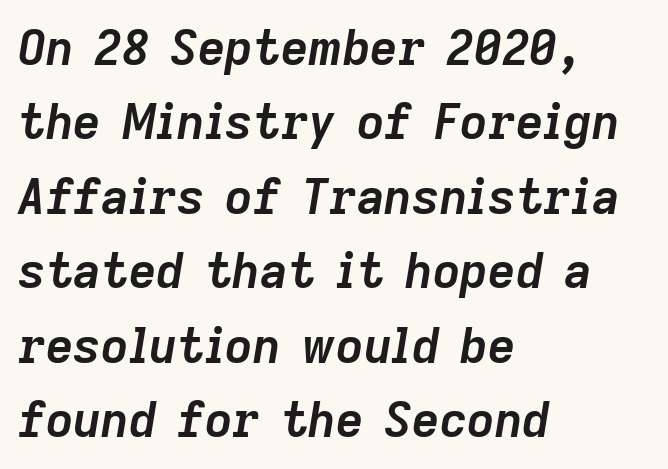
Regular leading. Every letter is thick-stroked: bold, no question. The words here are not underlined. Short note: letters normally spaced.
